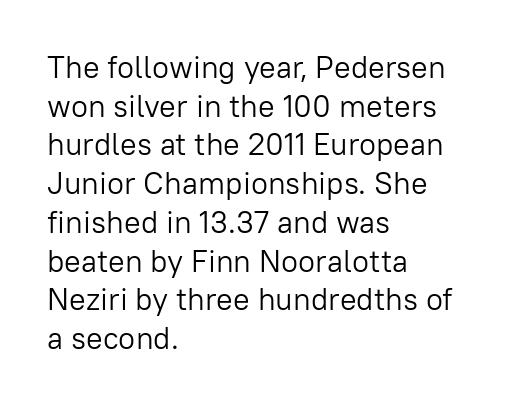
The image shows 31 px light sans-serif type, upright; set left-aligned, normal line spacing (1.25x), normal letter spacing, not underlined; low stroke contrast and a medium x-height.
